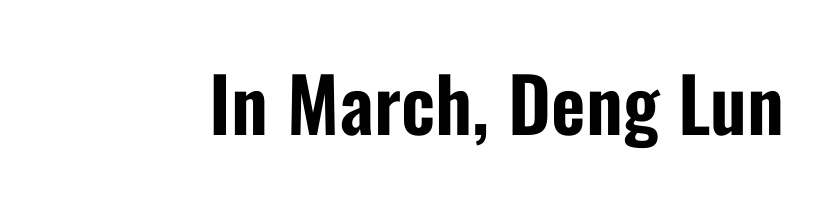
There is no visible air inserted between adjacent glyphs. Bare-footed words on every line. Ascenders rise straight up at ninety degrees. Typographically, this falls in the sans-serif category.
